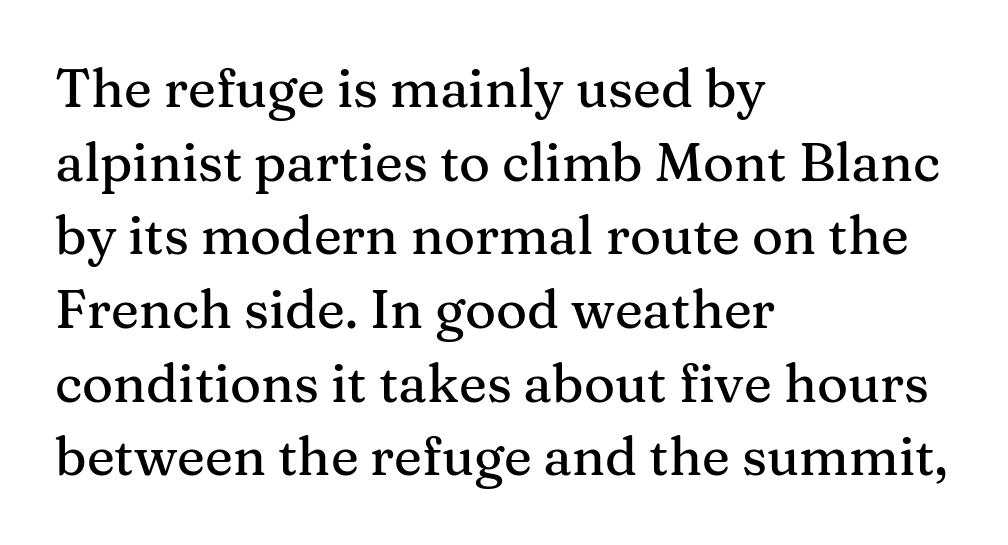
The image shows 53 px serif type, upright; set left-aligned, normal line spacing (1.39x), normal letter spacing, not underlined; medium stroke contrast and a medium x-height.
